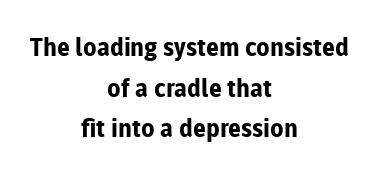
Q: Is the text bold? A: Yes.
Q: Is the text italic (slanted)? A: No, it is upright.
Q: Is the text underlined? A: No.
Q: How is the paragraph aligned? A: Centered.
Q: Is the spacing between letters normal or unusually wide? A: Normal.
Q: Is the spacing between lines tight, normal or loose? A: Normal.
